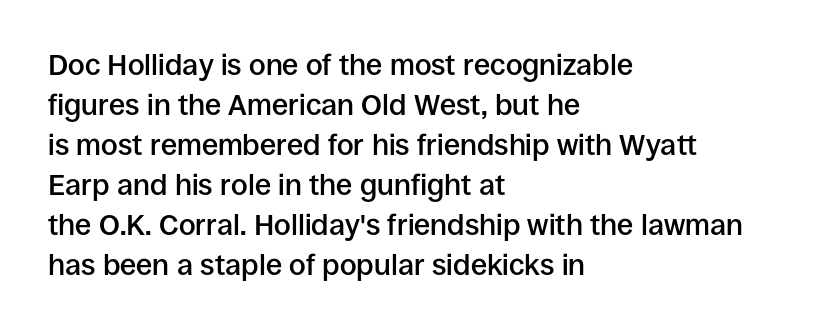
Q: Is the text bold? A: Semi-bold.
Q: Is the text italic (slanted)? A: No, it is upright.
Q: Is the typeface a serif or a sans-serif typeface? A: Sans-serif.
Q: Is the text underlined? A: No.
Q: How is the paragraph aligned? A: Left-aligned.
Q: Is the spacing between letters normal or unusually wide? A: Normal.
Q: Is the spacing between lines tight, normal or loose? A: Normal.
Q: Width (condensed, normal, or wide)? A: Normal.
Q: Stroke contrast? A: Low.
Q: x-height? A: Large.
Q: Monospaced? A: No.
